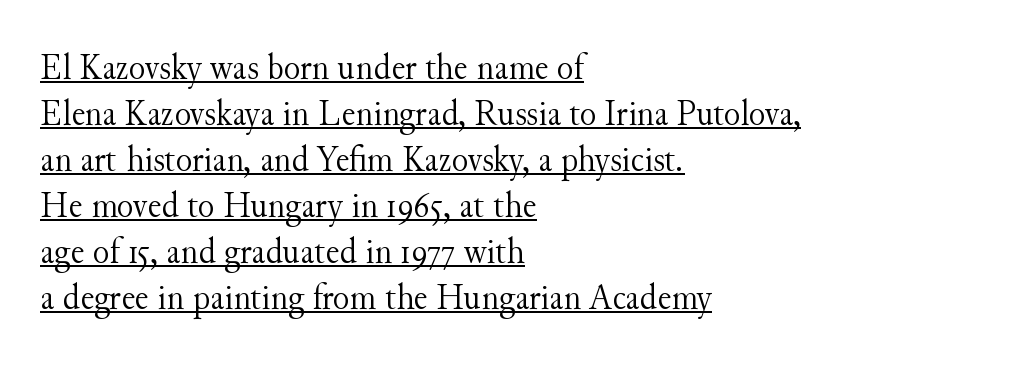
Q: Is the text bold? A: No.
Q: Is the text italic (slanted)? A: No, it is upright.
Q: Is the typeface a serif or a sans-serif typeface? A: Serif.
Q: Is the text underlined? A: Yes.
Q: How is the paragraph aligned? A: Left-aligned.
Q: Is the spacing between letters normal or unusually wide? A: Normal.
Q: Width (condensed, normal, or wide)? A: Normal.
Q: Stroke contrast? A: Medium.
Q: x-height? A: Small.
Q: Monospaced? A: No.
